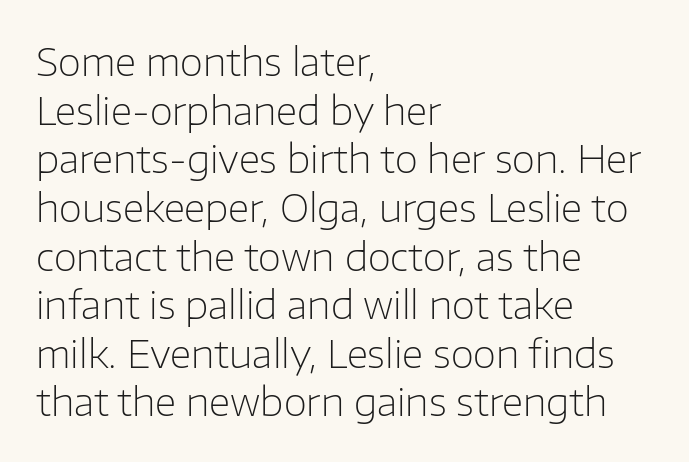
The image shows 38 px light sans-serif type, upright; set left-aligned, normal line spacing (1.28x), normal letter spacing, not underlined; low stroke contrast and a medium x-height.
